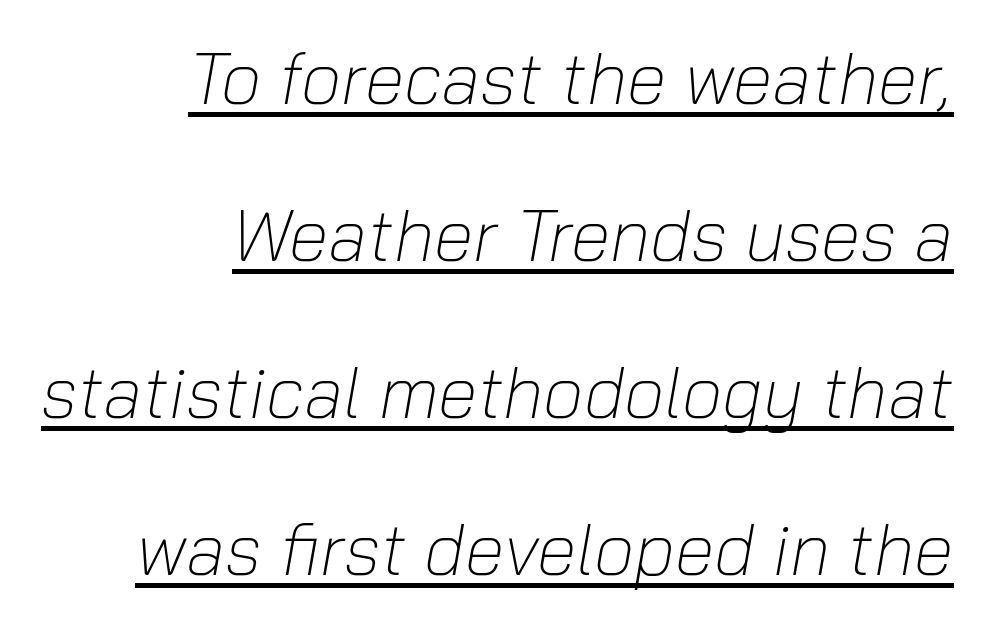
Q: Is the text bold? A: No.
Q: Is the text italic (slanted)? A: Yes, it leans right by about 10 degrees.
Q: Is the text underlined? A: Yes.
Q: How is the paragraph aligned? A: Right-aligned.
Q: Is the spacing between letters normal or unusually wide? A: Normal.
Q: Is the spacing between lines tight, normal or loose? A: Loose.
Q: Width (condensed, normal, or wide)? A: Normal.
Q: Stroke contrast? A: Low.
Q: x-height? A: Medium.
Q: Monospaced? A: No.
